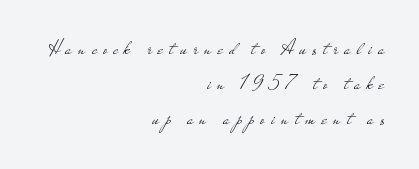
Q: Is the text bold? A: No.
Q: Is the text italic (slanted)? A: Yes.
Q: Is the text underlined? A: No.
Q: How is the paragraph aligned? A: Right-aligned.
Q: Is the spacing between letters normal or unusually wide? A: Unusually wide.
Q: Is the spacing between lines tight, normal or loose? A: Normal.
